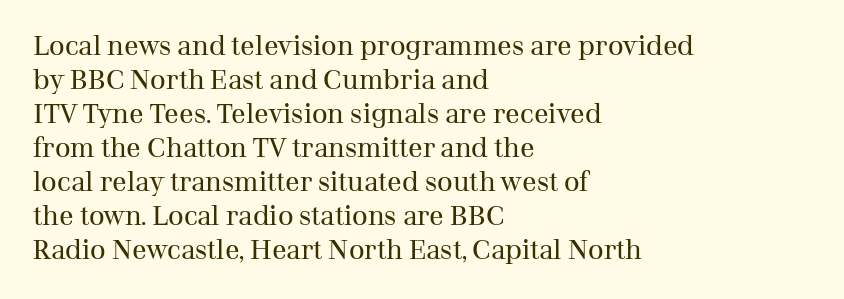
Q: Is the text bold? A: No.
Q: Is the text italic (slanted)? A: No, it is upright.
Q: Is the text underlined? A: No.
Q: How is the paragraph aligned? A: Left-aligned.
Q: Is the spacing between letters normal or unusually wide? A: Normal.
Q: Is the spacing between lines tight, normal or loose? A: Normal.
